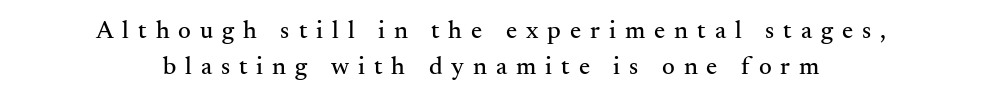
Q: Is the text italic (slanted)? A: No, it is upright.
Q: Is the text underlined? A: No.
Q: How is the paragraph aligned? A: Centered.
Q: Is the spacing between letters normal or unusually wide? A: Unusually wide.
Q: Is the spacing between lines tight, normal or loose? A: Normal.
